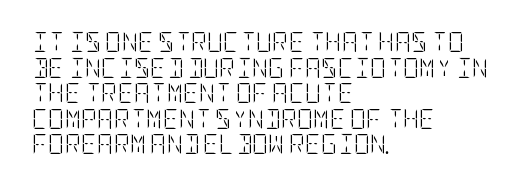
{"italic": "no", "bold": "no", "underline": "no", "align": "left", "line_spacing": "normal", "line_spacing_ratio": 1.28, "letter_spacing": "normal", "letter_spacing_em": 0.0, "glyph_px": 20}
